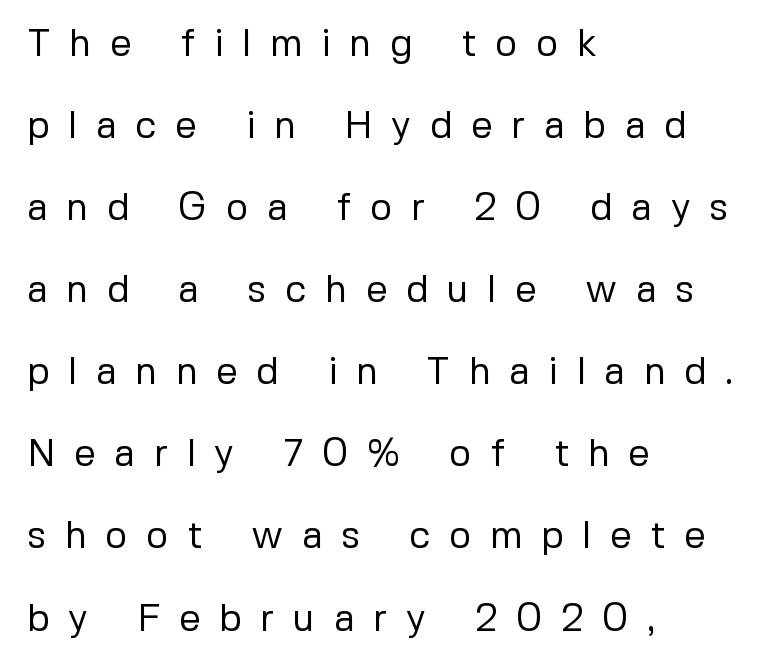
{"serif": "no", "italic": "no", "bold": "no", "weight": "regular", "width": "normal", "stroke_contrast": "low", "x_height": "medium", "monospaced": "no", "underline": "no", "align": "left", "line_spacing": "loose", "line_spacing_ratio": 2.16, "letter_spacing": "wide", "letter_spacing_em": 0.49, "glyph_px": 38}
